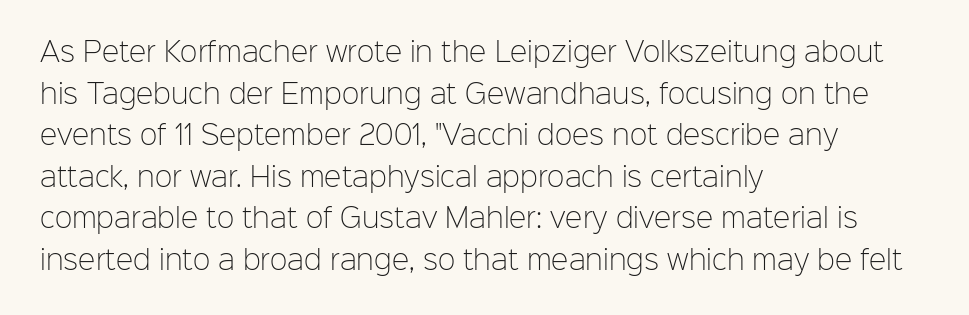
Q: Is the text bold? A: No.
Q: Is the text italic (slanted)? A: No, it is upright.
Q: Is the text underlined? A: No.
Q: How is the paragraph aligned? A: Left-aligned.
Q: Is the spacing between letters normal or unusually wide? A: Normal.
Q: Is the spacing between lines tight, normal or loose? A: Normal.
